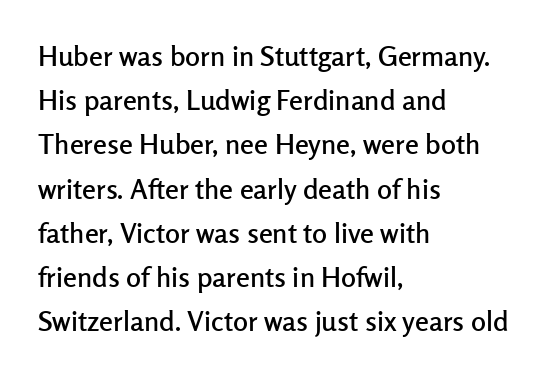
You could call the tracking neutral — neither tight nor loose. Typographically, this falls in the sans-serif category. Short and long lines alike share a common starting point at left. A typesetter would call this leading conventional body-copy spacing.
